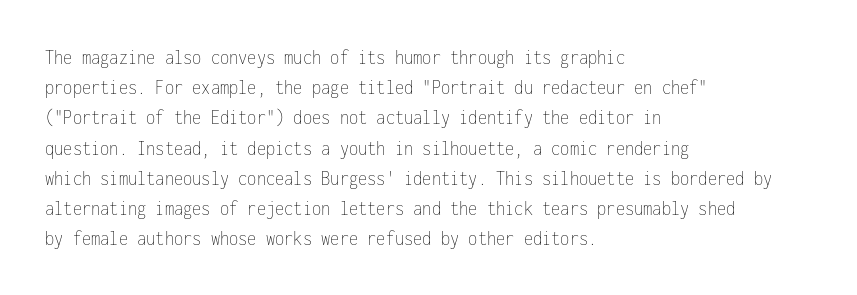
The image shows 21 px text type, upright; set left-aligned, normal line spacing (1.44x), normal letter spacing, not underlined.
